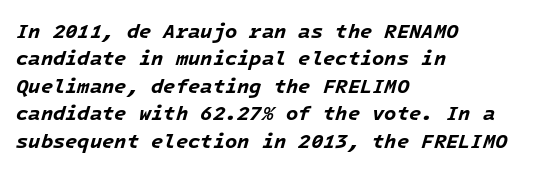
{"italic": "yes", "lean": "right", "slant_degrees": 16, "bold": "yes", "underline": "no", "align": "left", "line_spacing": "normal", "line_spacing_ratio": 1.37, "letter_spacing": "normal", "letter_spacing_em": 0.0, "glyph_px": 20}
